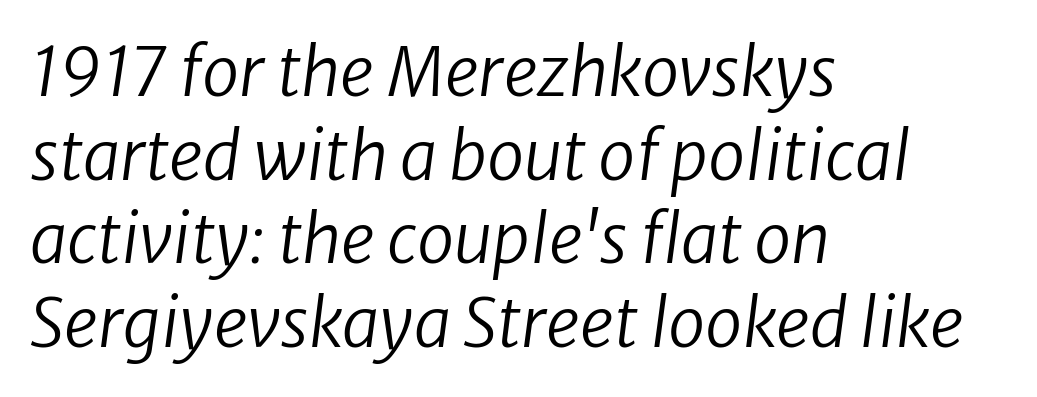
{"italic": "yes", "lean": "right", "slant_degrees": 8, "bold": "no", "weight": "regular", "width": "normal", "stroke_contrast": "low", "x_height": "medium", "monospaced": "no", "underline": "no", "align": "left", "line_spacing": "normal", "line_spacing_ratio": 1.25, "letter_spacing": "normal", "letter_spacing_em": 0.0, "glyph_px": 67}
